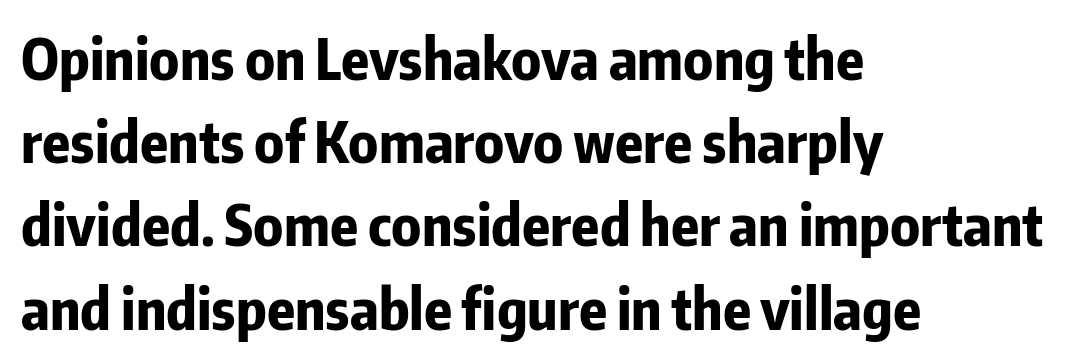
The image shows 57 px bold, condensed sans-serif type, upright; set left-aligned, normal line spacing (1.46x), normal letter spacing, not underlined; low stroke contrast and a medium x-height.
